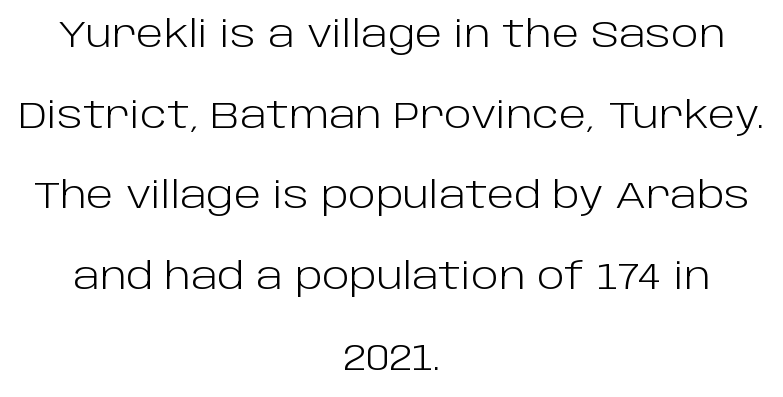
The space directly below the letters is spotless. Where is the straight margin? There isn't one; the lines are centered. The specimen reads as upright at a glance. The face looks like a standard text weight, possibly lighter. The passage shown has conventional tracking throughout.
